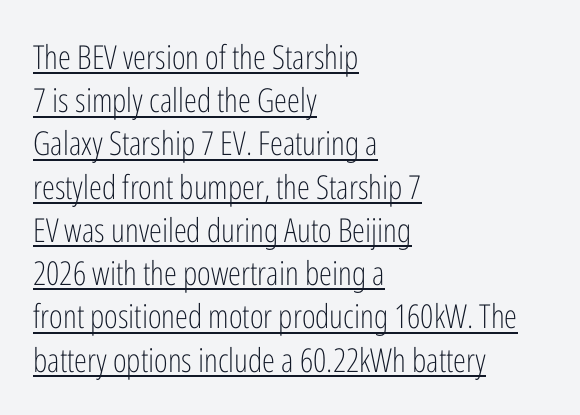
Q: Is the text bold? A: No.
Q: Is the text italic (slanted)? A: No, it is upright.
Q: Is the typeface a serif or a sans-serif typeface? A: Sans-serif.
Q: Is the text underlined? A: Yes.
Q: How is the paragraph aligned? A: Left-aligned.
Q: Is the spacing between letters normal or unusually wide? A: Normal.
Q: Is the spacing between lines tight, normal or loose? A: Normal.
Q: Width (condensed, normal, or wide)? A: Condensed.
Q: Stroke contrast? A: Low.
Q: x-height? A: Medium.
Q: Monospaced? A: No.
